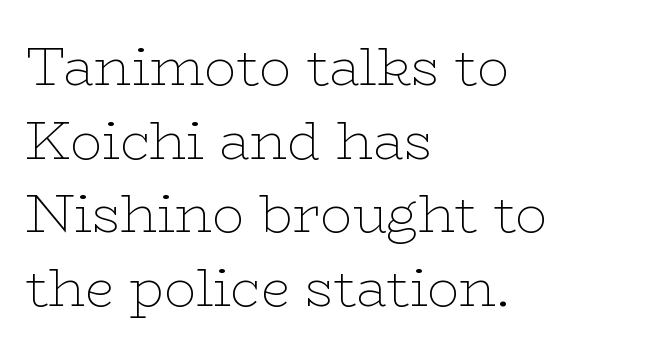
{"serif": "yes", "italic": "no", "bold": "no", "weight": "thin", "width": "wide", "stroke_contrast": "low", "x_height": "medium", "monospaced": "no", "underline": "no", "align": "left", "line_spacing": "normal", "line_spacing_ratio": 1.39, "letter_spacing": "normal", "letter_spacing_em": 0.0, "glyph_px": 53}
